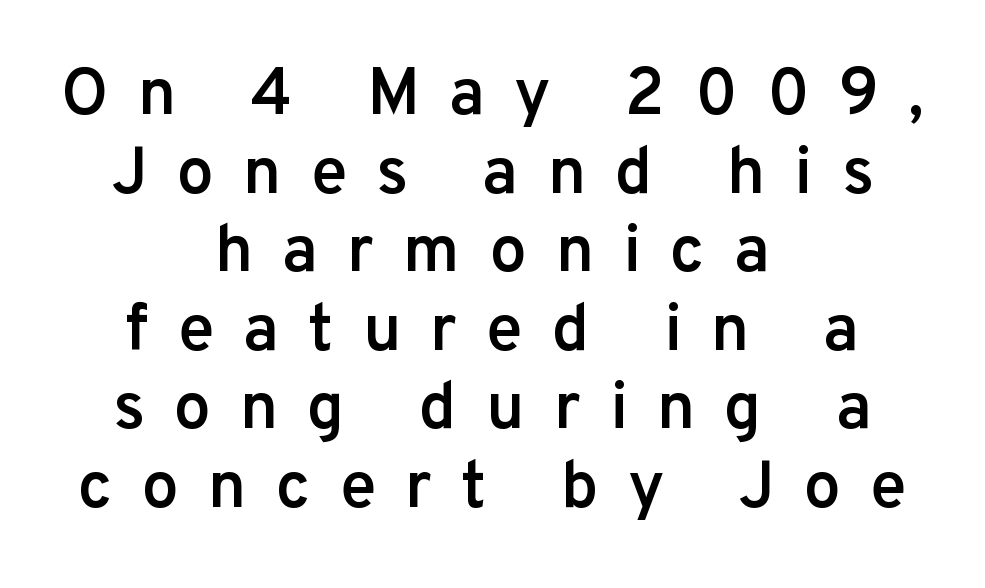
Unlike italic type, these characters show no tilt at all. Note the varied advance widths — an 'i' is clearly narrower than an 'm'. Regarding serifs, this sample does without them. Glance below the letters and you will spot only blank space. One-word summary of the alignment: center. Short note: letters widely spaced.
